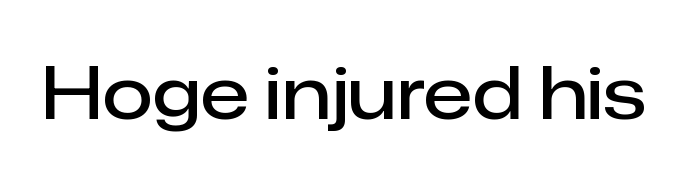
The image shows 73 px semibold sans-serif type, upright; set normal letter spacing, not underlined; low stroke contrast and a medium x-height.
